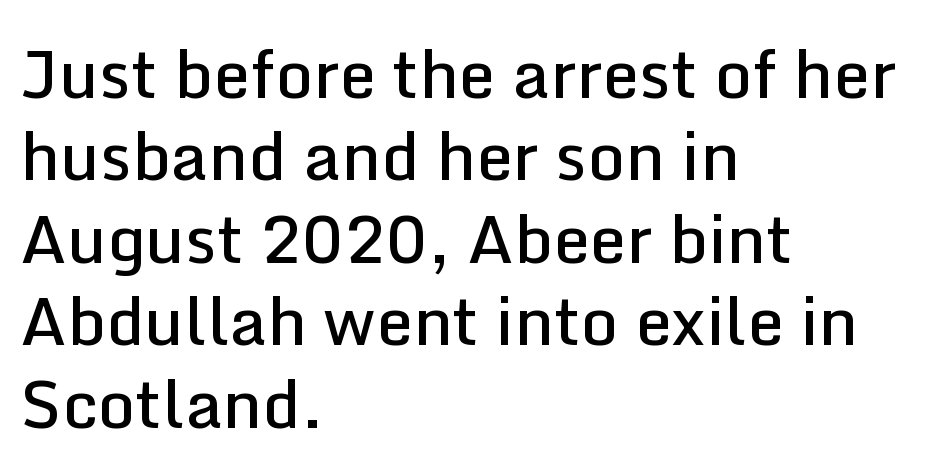
{"serif": "no", "italic": "no", "bold": "semi", "weight": "semibold", "width": "normal", "stroke_contrast": "low", "x_height": "medium", "monospaced": "no", "underline": "no", "align": "left", "line_spacing": "normal", "line_spacing_ratio": 1.25, "letter_spacing": "normal", "letter_spacing_em": 0.0, "glyph_px": 66}
